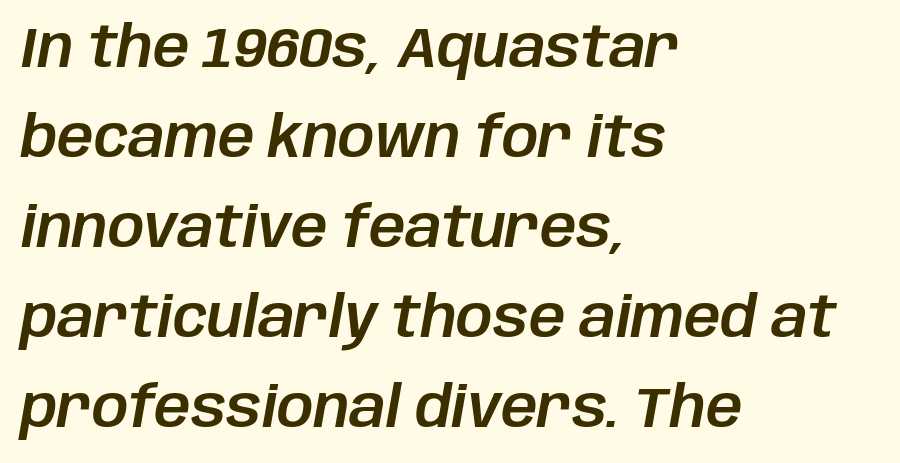
Looks like regular typesetting: each glyph gets only the width it needs. The typography opts for an oblique posture over an upright one. The ragged edge is on the right, which tells us the setting is flush left. Only glyphs here, with clear space below each row.
